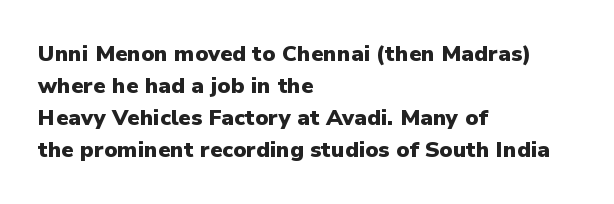
The image shows 22 px bold type, upright; set left-aligned, normal line spacing (1.46x), normal letter spacing, not underlined.
